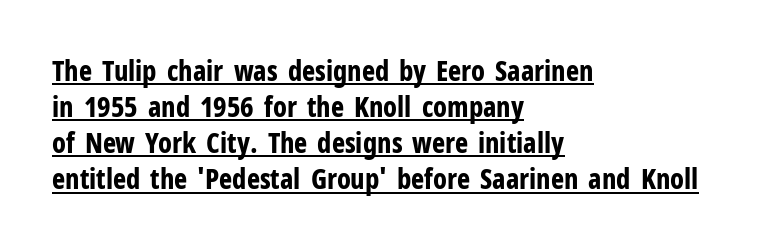
The image shows 28 px bold, condensed sans-serif type, upright; set left-aligned, normal line spacing (1.29x), normal letter spacing, underlined; low stroke contrast and a medium x-height.
